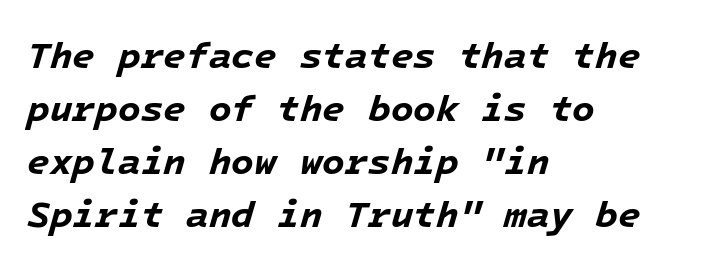
How are the letters spaced? Ordinarily, with no added tracking. Posture: slanted. Leading: standard. Leftover space on each line is placed entirely after the last word. These lines are rendered in a fixed-pitch font. The glyphs are unaccompanied by any horizontal stroke below them.
